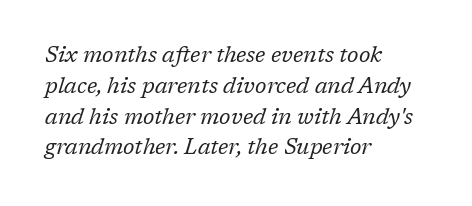
Q: Is the text bold? A: No.
Q: Is the text italic (slanted)? A: Yes, it leans right by about 17 degrees.
Q: Is the text underlined? A: No.
Q: How is the paragraph aligned? A: Left-aligned.
Q: Is the spacing between letters normal or unusually wide? A: Normal.
Q: Is the spacing between lines tight, normal or loose? A: Normal.
